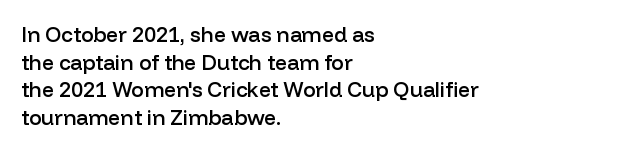
{"italic": "no", "bold": "semi", "underline": "no", "align": "left", "line_spacing": "normal", "line_spacing_ratio": 1.31, "letter_spacing": "normal", "letter_spacing_em": 0.0, "glyph_px": 21}
